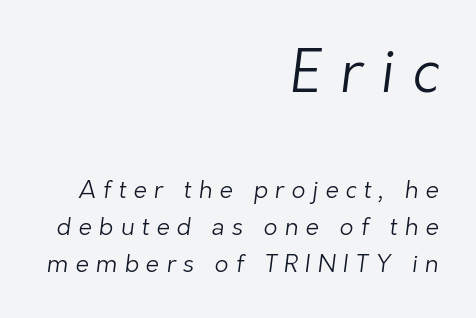
Q: Is the text bold? A: No.
Q: Is the typeface a serif or a sans-serif typeface? A: Sans-serif.
Q: Is the text underlined? A: No.
Q: How is the paragraph aligned? A: Right-aligned.
Q: Is the spacing between letters normal or unusually wide? A: Unusually wide.
Q: Is the spacing between lines tight, normal or loose? A: Normal.
Q: Which block of text is set in a larger size, the first (top) or the second (bottom)? A: The first (top) one.
Q: Width (condensed, normal, or wide)? A: Normal.
Q: Stroke contrast? A: Low.
Q: x-height? A: Medium.
Q: Monospaced? A: No.
